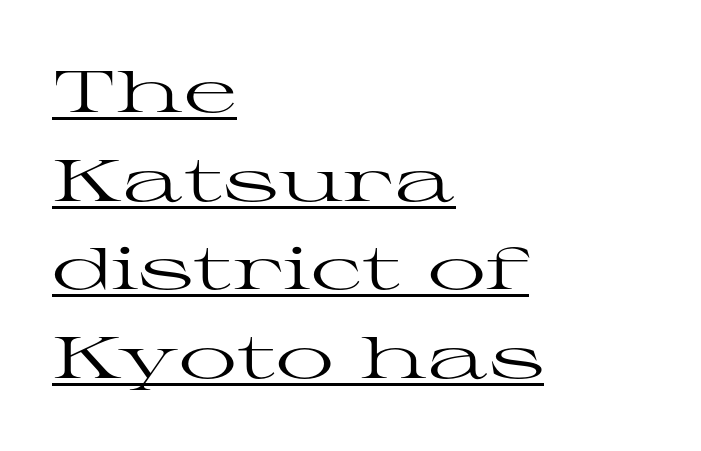
A typesetter would call this zero additional tracking. Is the block centered? No — it sits flush against the left margin. The specimen includes a rule beneath the text block's lines. Nope, not italic — everything's standing straight. Look at the bottom of the vertical strokes: they flare into serifs here.
